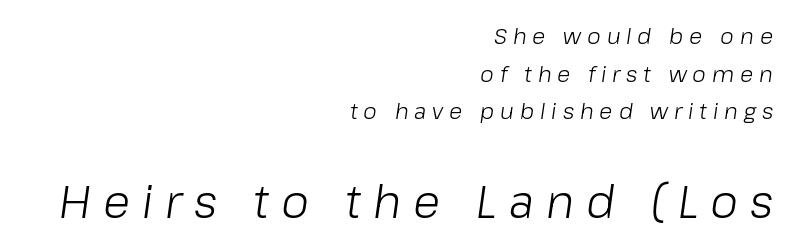
There's an unmistakable incline to the writing here. Is this a heavy cut? Hardly; it is regular or lighter. You could only call the tracking loose — the letters float apart. Spacing verdict: proportional, widths tailored to each character. Where is the straight margin? On the right.
